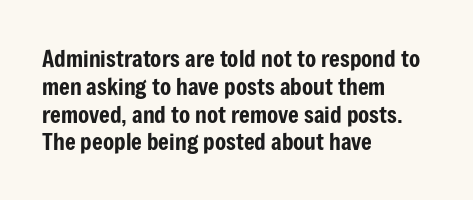
Here the glyphs are tracked normally, forming tight word shapes. The specimen omits any rule beneath the text block's lines. Vertical strokes here are truly vertical. The lines in this sample share a left origin and differ only in where they stop.
